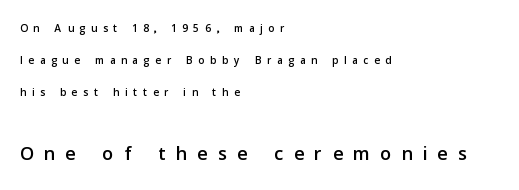
Notice how the passage keeps a crisp vertical edge on the left only. There is plenty of visible air inserted between adjacent glyphs. Ordinary non-slanted type is in use. Reading top to bottom, the characters get bigger at the block break. The gap between lines stays unmarked.
